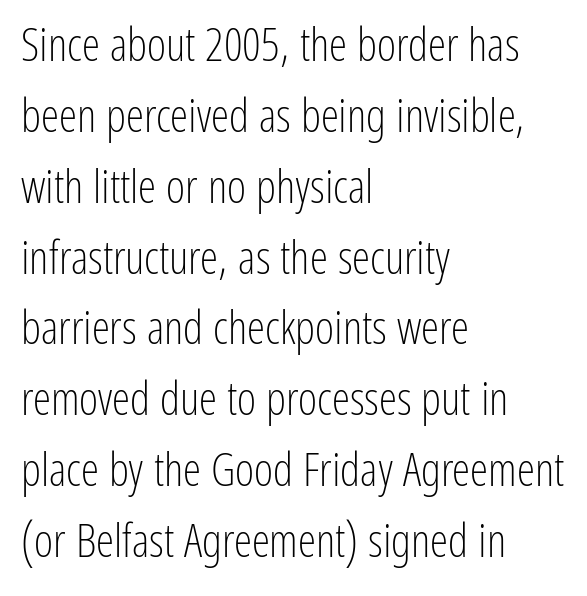
Q: Is the text bold? A: No.
Q: Is the text italic (slanted)? A: No, it is upright.
Q: Is the typeface a serif or a sans-serif typeface? A: Sans-serif.
Q: Is the text underlined? A: No.
Q: How is the paragraph aligned? A: Left-aligned.
Q: Is the spacing between letters normal or unusually wide? A: Normal.
Q: Is the spacing between lines tight, normal or loose? A: Normal.
Q: Width (condensed, normal, or wide)? A: Condensed.
Q: Stroke contrast? A: Low.
Q: x-height? A: Medium.
Q: Monospaced? A: No.
